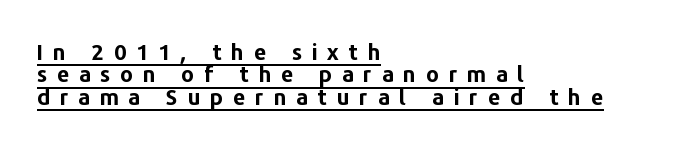
{"italic": "no", "bold": "yes", "underline": "yes", "align": "left", "line_spacing": "tight", "line_spacing_ratio": 1.02, "letter_spacing": "wide", "letter_spacing_em": 0.44, "glyph_px": 22}
